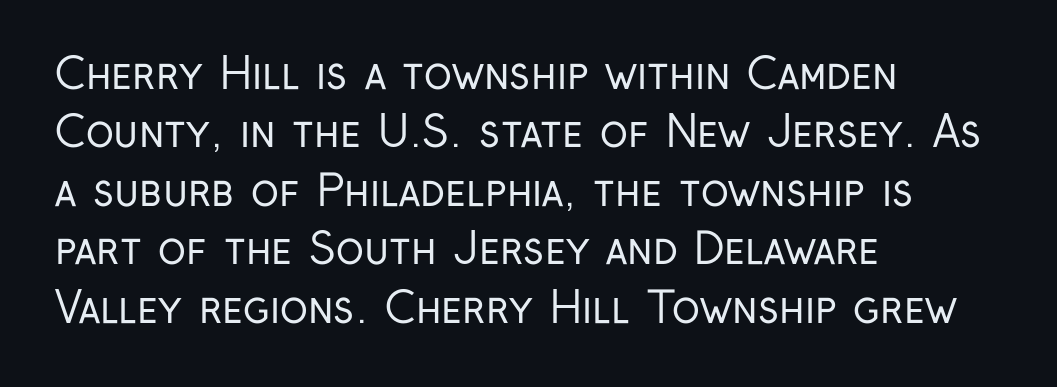
{"serif": "no", "italic": "no", "bold": "no", "weight": "regular", "width": "condensed", "stroke_contrast": "low", "x_height": "medium", "monospaced": "no", "underline": "no", "align": "left", "line_spacing": "normal", "line_spacing_ratio": 1.39, "letter_spacing": "normal", "letter_spacing_em": 0.0, "glyph_px": 42}
